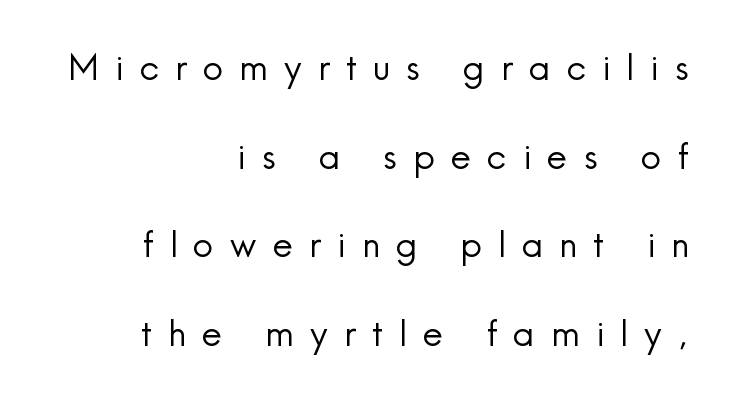
Q: Is the text bold? A: No.
Q: Is the text italic (slanted)? A: No, it is upright.
Q: Is the typeface a serif or a sans-serif typeface? A: Sans-serif.
Q: Is the text underlined? A: No.
Q: How is the paragraph aligned? A: Right-aligned.
Q: Is the spacing between letters normal or unusually wide? A: Unusually wide.
Q: Is the spacing between lines tight, normal or loose? A: Loose.
Q: Width (condensed, normal, or wide)? A: Normal.
Q: x-height? A: Small.
Q: Monospaced? A: No.
